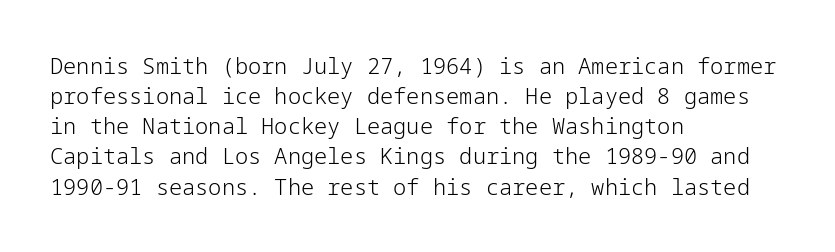
Q: Is the text bold? A: No.
Q: Is the text italic (slanted)? A: No, it is upright.
Q: Is the text underlined? A: No.
Q: How is the paragraph aligned? A: Left-aligned.
Q: Is the spacing between letters normal or unusually wide? A: Normal.
Q: Is the spacing between lines tight, normal or loose? A: Normal.
